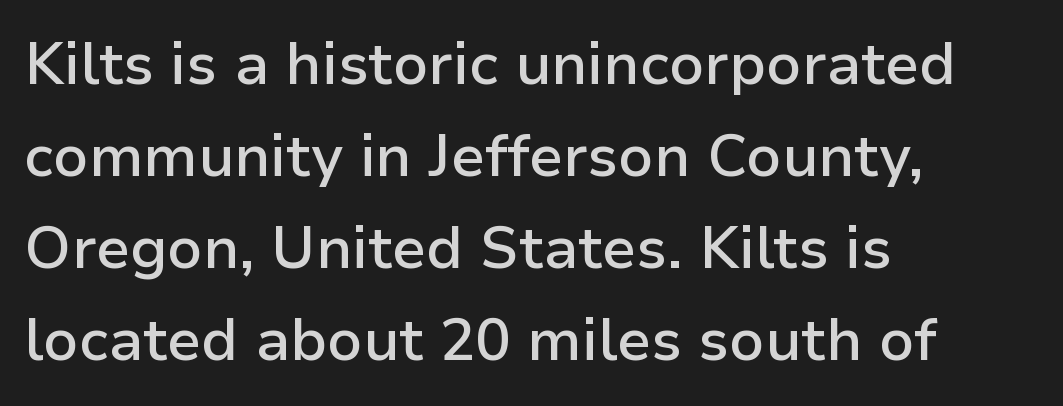
{"serif": "no", "italic": "no", "bold": "semi", "weight": "semibold", "width": "normal", "stroke_contrast": "low", "x_height": "medium", "monospaced": "no", "underline": "no", "align": "left", "line_spacing": "normal", "line_spacing_ratio": 1.56, "letter_spacing": "normal", "letter_spacing_em": 0.0, "glyph_px": 59}
